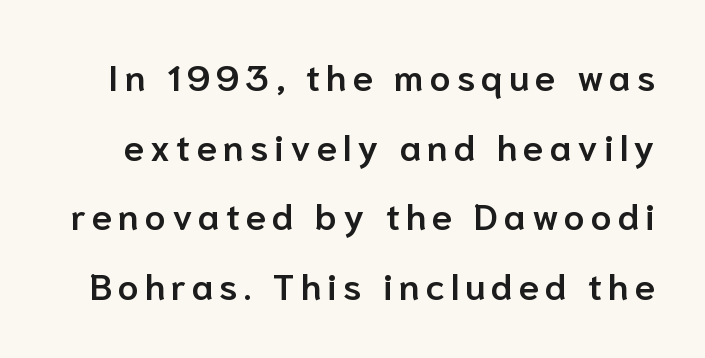
The specimen reads as upright at a glance. This is the in-between weight designers call semibold or demi. You can tell from the bare stems that sans-serif type was used. Do the characters align in a grid? No, the font is proportional. Only glyphs here, with clear space below each row.
